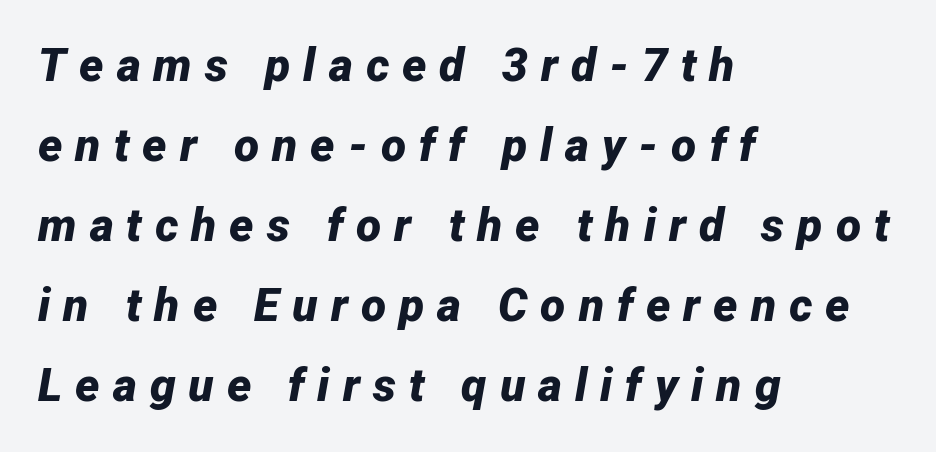
The image shows 46 px bold type, italic (leaning right); set left-aligned, line spacing 1.74x, unusually wide letter spacing (+0.28 em), not underlined; low stroke contrast and a medium x-height.
